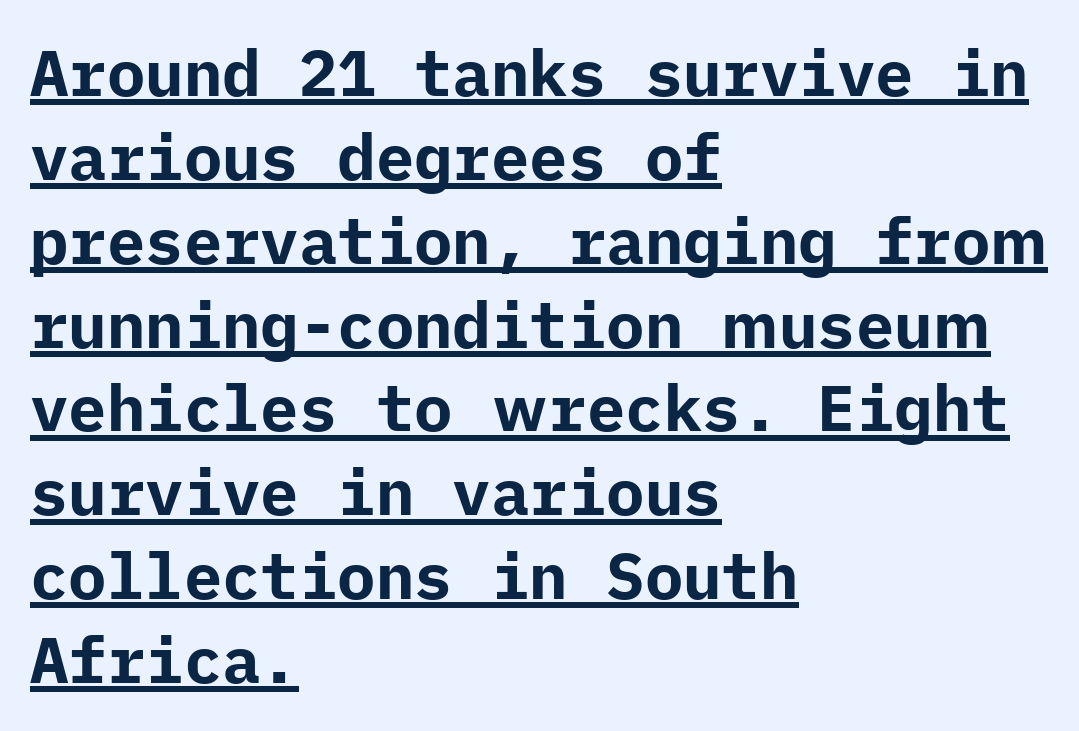
Q: Is the text bold? A: Yes.
Q: Is the text italic (slanted)? A: No, it is upright.
Q: Is the typeface a serif or a sans-serif typeface? A: Sans-serif.
Q: Is the text underlined? A: Yes.
Q: How is the paragraph aligned? A: Left-aligned.
Q: Is the spacing between letters normal or unusually wide? A: Normal.
Q: Is the spacing between lines tight, normal or loose? A: Normal.
Q: Width (condensed, normal, or wide)? A: Normal.
Q: Stroke contrast? A: Low.
Q: x-height? A: Medium.
